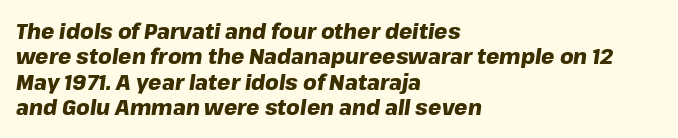
{"italic": "yes", "lean": "right", "slant_degrees": 8, "bold": "yes", "underline": "no", "align": "left", "line_spacing_ratio": 1.21, "letter_spacing": "normal", "letter_spacing_em": 0.0, "glyph_px": 21}
